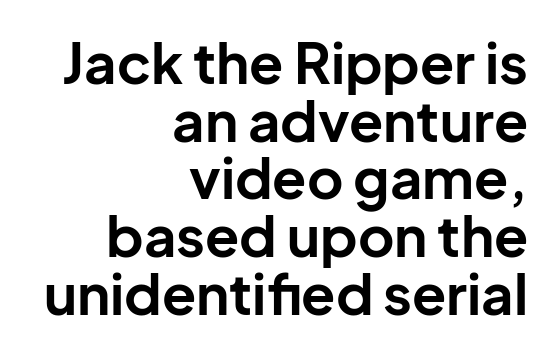
The image shows 56 px bold sans-serif type, upright; set right-aligned, tight line spacing (1.03x), normal letter spacing, not underlined; low stroke contrast and a medium x-height.
